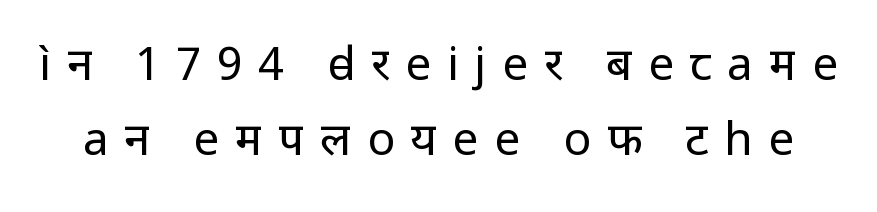
The image shows 46 px regular-weight sans-serif type, upright; set normal line spacing (1.63x), unusually wide letter spacing (+0.34 em), not underlined; low stroke contrast and a medium x-height.
